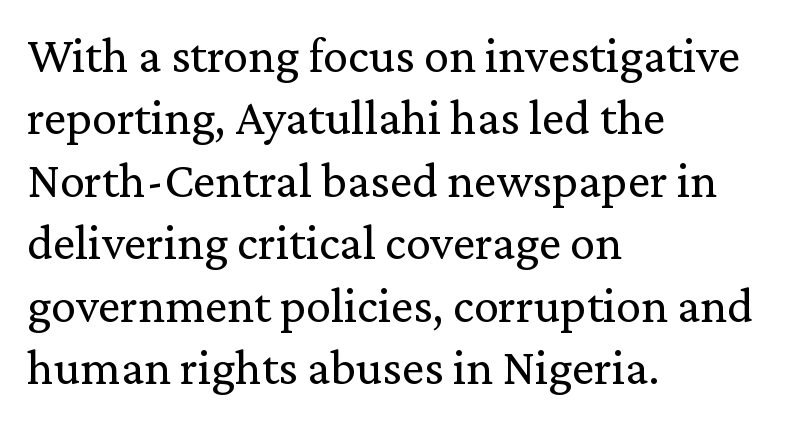
Q: Is the text bold? A: No.
Q: Is the text italic (slanted)? A: No, it is upright.
Q: Is the typeface a serif or a sans-serif typeface? A: Serif.
Q: Is the text underlined? A: No.
Q: How is the paragraph aligned? A: Left-aligned.
Q: Is the spacing between letters normal or unusually wide? A: Normal.
Q: Is the spacing between lines tight, normal or loose? A: Normal.
Q: Width (condensed, normal, or wide)? A: Normal.
Q: Stroke contrast? A: Low.
Q: x-height? A: Medium.
Q: Monospaced? A: No.
